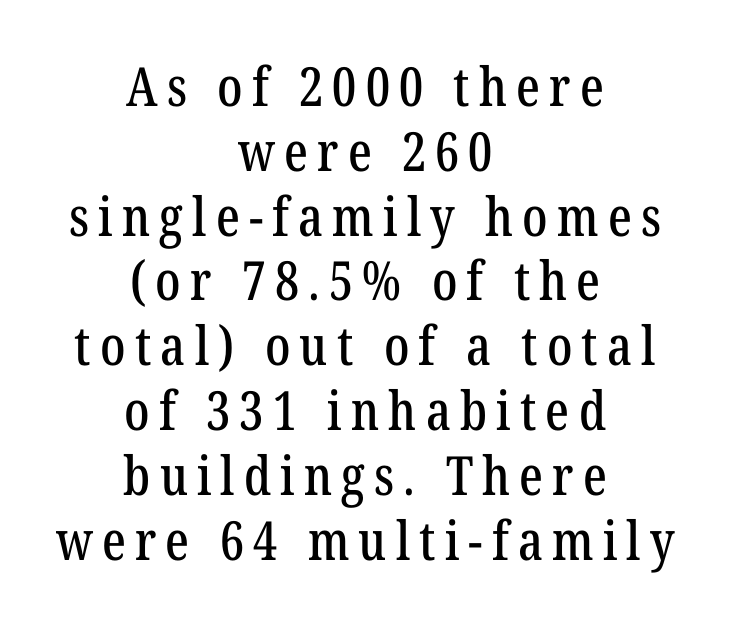
{"serif": "yes", "italic": "no", "width": "condensed", "stroke_contrast": "low", "x_height": "medium", "monospaced": "no", "underline": "no", "align": "center", "line_spacing_ratio": 1.2, "glyph_px": 54}
